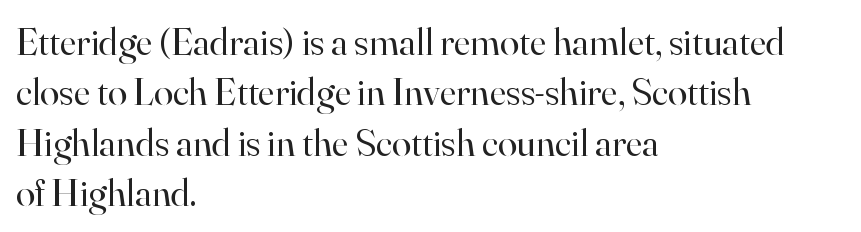
The image shows 39 px regular-weight serif type, upright; set left-aligned, normal line spacing (1.29x), normal letter spacing, not underlined; high stroke contrast and a small x-height.
